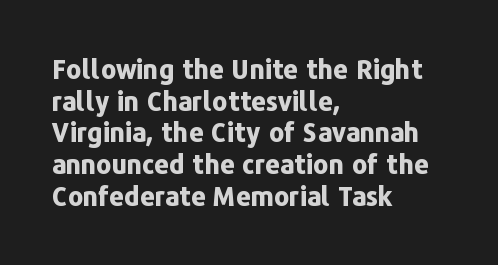
I'd describe the lettering as bold — thick and assertive. Words appear dense and cohesive because spacing is normal. Reading down the block, your eye returns to a fixed left position each line. The lettering holds an erect, upright posture throughout. Descender tails drop into unmarked territory.
